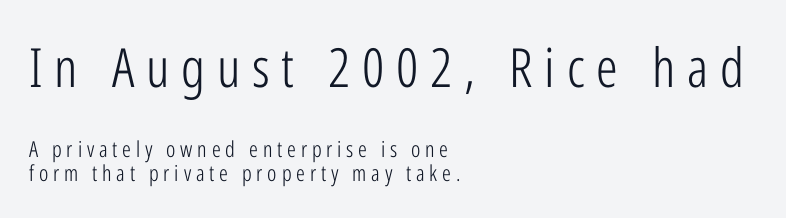
Q: Is the text bold? A: No.
Q: Is the text italic (slanted)? A: No, it is upright.
Q: Is the typeface a serif or a sans-serif typeface? A: Sans-serif.
Q: Is the text underlined? A: No.
Q: How is the paragraph aligned? A: Left-aligned.
Q: Is the spacing between letters normal or unusually wide? A: Unusually wide.
Q: Is the spacing between lines tight, normal or loose? A: Tight.
Q: Which block of text is set in a larger size, the first (top) or the second (bottom)? A: The first (top) one.
Q: Width (condensed, normal, or wide)? A: Condensed.
Q: Stroke contrast? A: Low.
Q: x-height? A: Medium.
Q: Monospaced? A: No.
